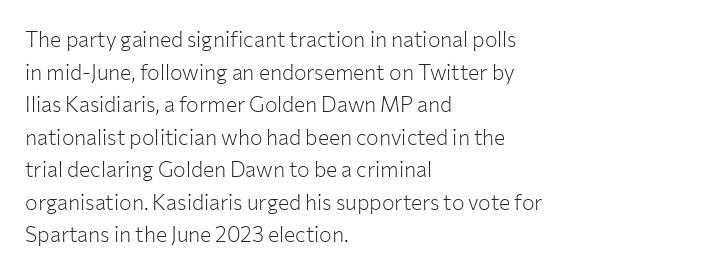
The axis of the letterforms is exactly vertical. Here the glyphs are tracked normally, forming tight word shapes. Descenders hang freely into open space. Line beginnings align vertically; line endings do not. The rows are spaced the way most documents space them.
